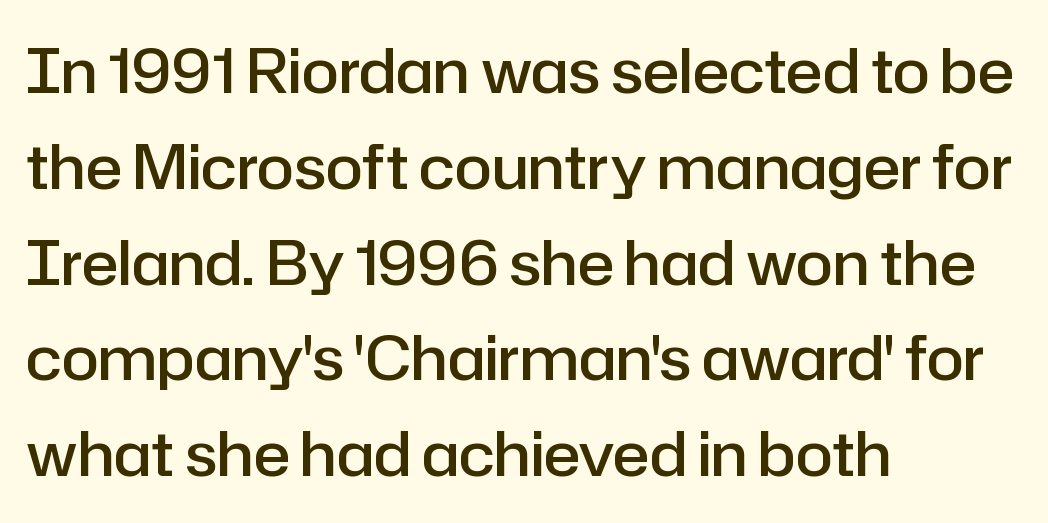
Style check: upright. In terms of leading, this rendering sits right in the middle. Font category for this specimen: sans-serif. The horizontal fit of the characters is conventional and even. Type without underlining.
